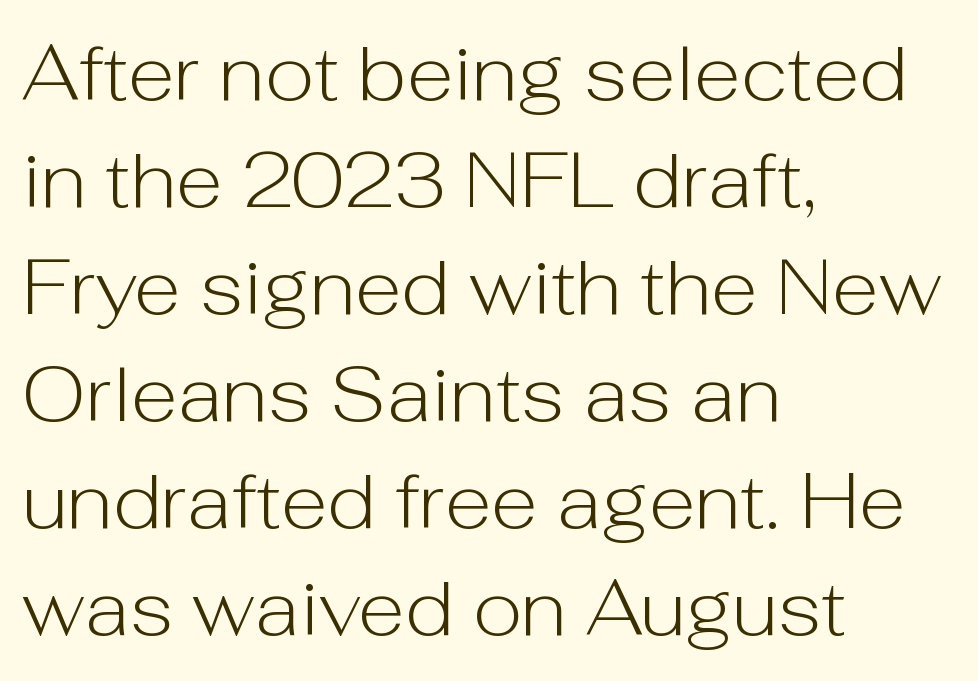
{"serif": "no", "italic": "no", "bold": "no", "weight": "light", "width": "normal", "stroke_contrast": "low", "x_height": "medium", "monospaced": "no", "underline": "no", "align": "left", "line_spacing": "normal", "line_spacing_ratio": 1.39, "letter_spacing": "normal", "letter_spacing_em": 0.0, "glyph_px": 77}
